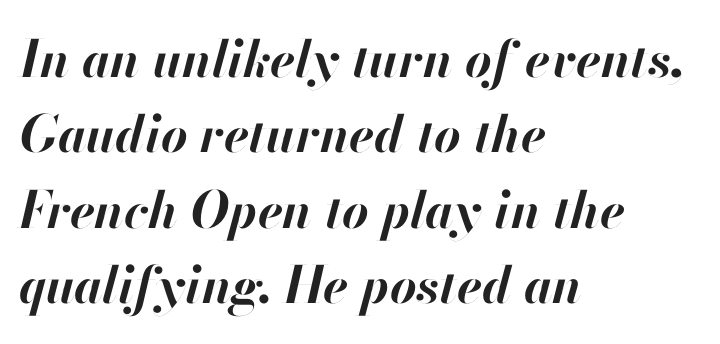
The image shows 51 px bold type, italic (leaning right); set left-aligned, normal line spacing (1.48x), normal letter spacing, not underlined; high stroke contrast and a small x-height.
